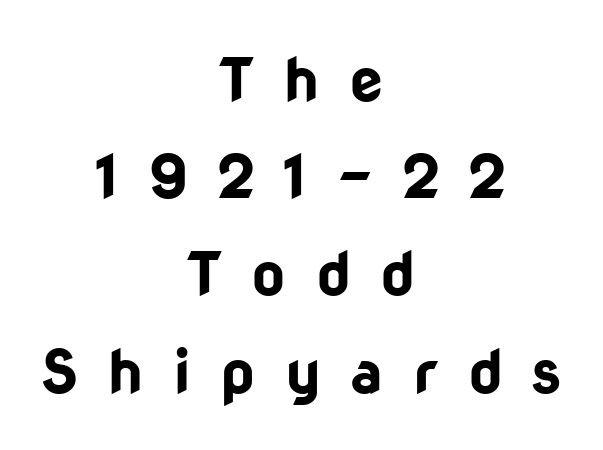
Q: Is the text bold? A: Yes.
Q: Is the text italic (slanted)? A: No, it is upright.
Q: Is the typeface a serif or a sans-serif typeface? A: Sans-serif.
Q: Is the text underlined? A: No.
Q: How is the paragraph aligned? A: Centered.
Q: Is the spacing between letters normal or unusually wide? A: Unusually wide.
Q: Is the spacing between lines tight, normal or loose? A: Normal.
Q: Width (condensed, normal, or wide)? A: Normal.
Q: Stroke contrast? A: Low.
Q: x-height? A: Medium.
Q: Monospaced? A: No.
